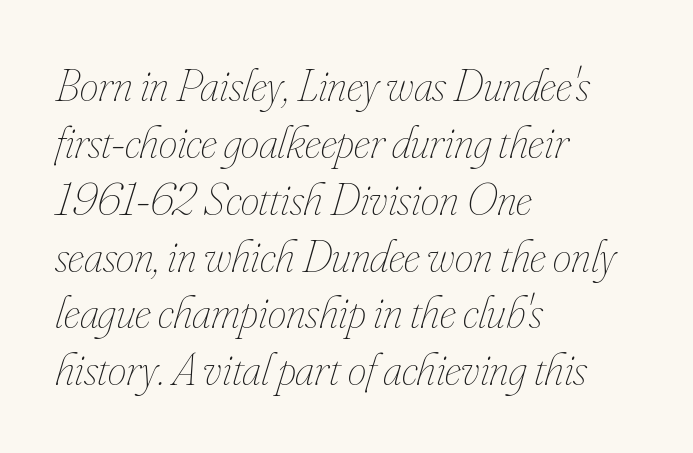
The letters sit at their default tracking, neither squeezed nor spread. Each line starts at the same left margin while the right side varies. Lines of text with bare space underneath. The rendering uses natural spacing where letterforms have individual widths.
